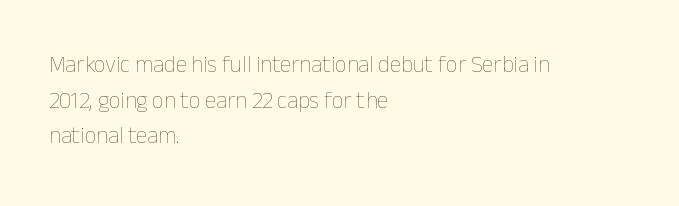
{"italic": "no", "bold": "no", "underline": "no", "align": "left", "line_spacing": "normal", "line_spacing_ratio": 1.55, "letter_spacing": "normal", "letter_spacing_em": 0.0, "glyph_px": 23}
